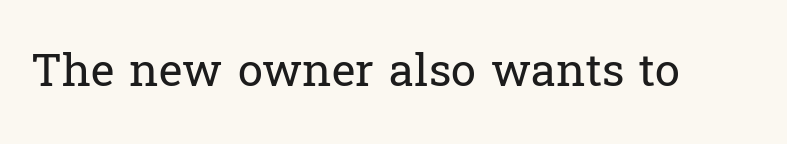
The image shows 45 px regular-weight serif type, upright; set normal letter spacing, not underlined; low stroke contrast and a medium x-height.
